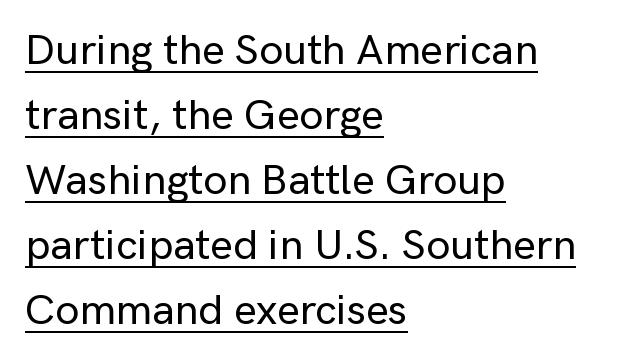
Q: Is the text italic (slanted)? A: No, it is upright.
Q: Is the typeface a serif or a sans-serif typeface? A: Sans-serif.
Q: Is the text underlined? A: Yes.
Q: How is the paragraph aligned? A: Left-aligned.
Q: Is the spacing between letters normal or unusually wide? A: Normal.
Q: Is the spacing between lines tight, normal or loose? A: Normal.
Q: Width (condensed, normal, or wide)? A: Normal.
Q: Stroke contrast? A: Low.
Q: x-height? A: Medium.
Q: Monospaced? A: No.
